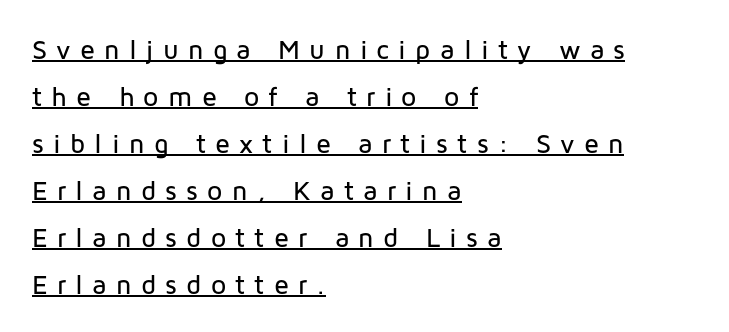
{"italic": "no", "underline": "yes", "align": "left", "line_spacing_ratio": 1.74, "letter_spacing": "wide", "letter_spacing_em": 0.34, "glyph_px": 27}
